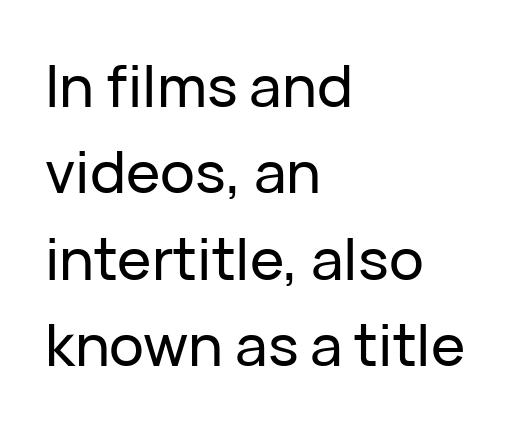
The image shows 58 px sans-serif type, upright; set left-aligned, normal line spacing (1.49x), normal letter spacing, not underlined; low stroke contrast and a medium x-height.
